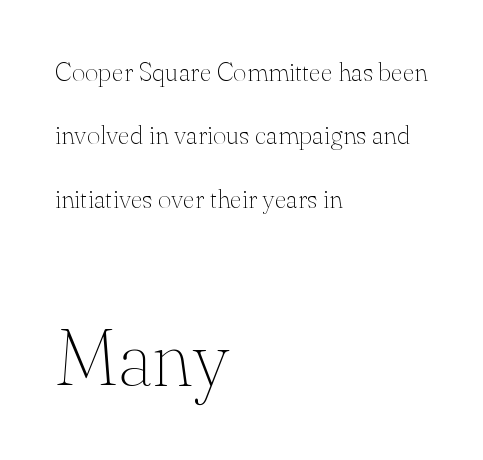
{"serif": "yes", "italic": "no", "bold": "no", "weight": "thin", "width": "normal", "stroke_contrast": "medium", "x_height": "small", "monospaced": "no", "underline": "no", "align": "left", "line_spacing": "loose", "line_spacing_ratio": 2.44, "letter_spacing": "normal", "letter_spacing_em": 0.0, "larger_block": "second", "size_ratio": 3.0, "glyph_px": 78}
